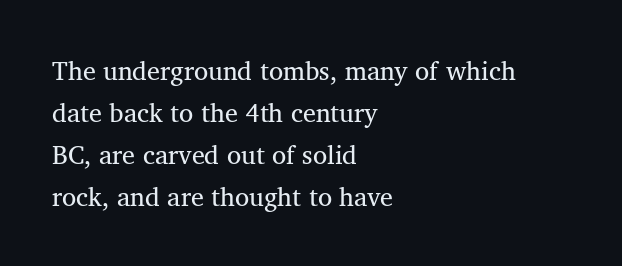
The image shows 26 px text type, upright; set left-aligned, normal line spacing (1.62x), normal letter spacing, not underlined.
